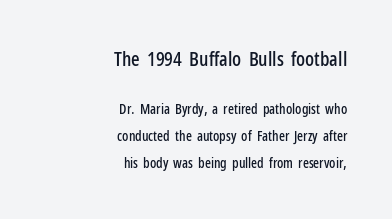
Q: Is the text italic (slanted)? A: No, it is upright.
Q: Is the text underlined? A: No.
Q: How is the paragraph aligned? A: Right-aligned.
Q: Is the spacing between letters normal or unusually wide? A: Normal.
Q: Is the spacing between lines tight, normal or loose? A: Loose.
Q: Which block of text is set in a larger size, the first (top) or the second (bottom)? A: The first (top) one.
